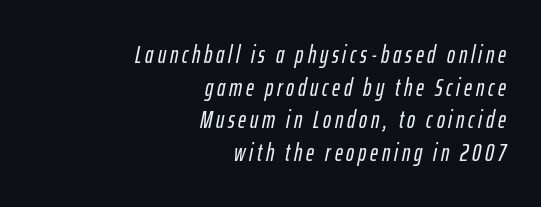
Q: Is the text italic (slanted)? A: Yes, it leans right by about 12 degrees.
Q: Is the text underlined? A: No.
Q: How is the paragraph aligned? A: Right-aligned.
Q: Is the spacing between lines tight, normal or loose? A: Normal.
